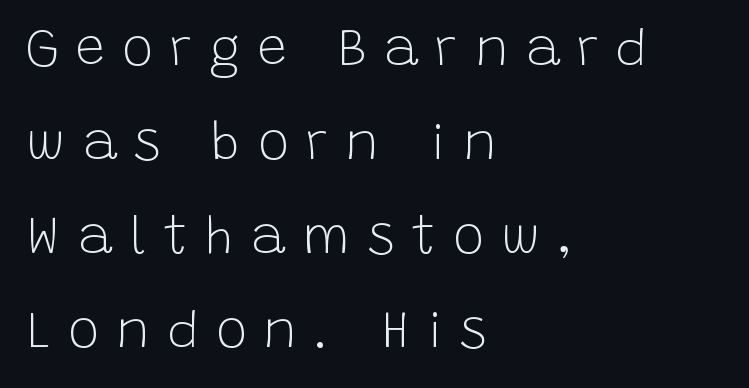
The typography opts for an upright posture over an oblique one. These lines are rendered in a variable-pitch font. Casual observation: everything's shoved over to the left. This is sans-serif lettering, the kind often seen on screens and signage. Compared with a typical body face, this is equally light or lighter still. Inter-character spacing is expanded well beyond the font's built-in metrics.
